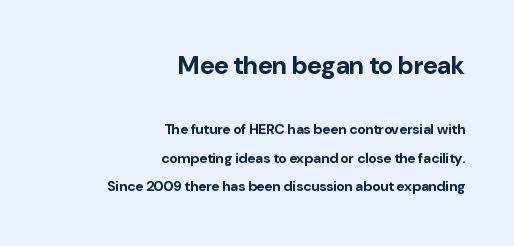
The image shows 25 px bold type, upright; set right-aligned, loose line spacing (2.04x), normal letter spacing, not underlined; the first (top) block is 1.79x larger.
